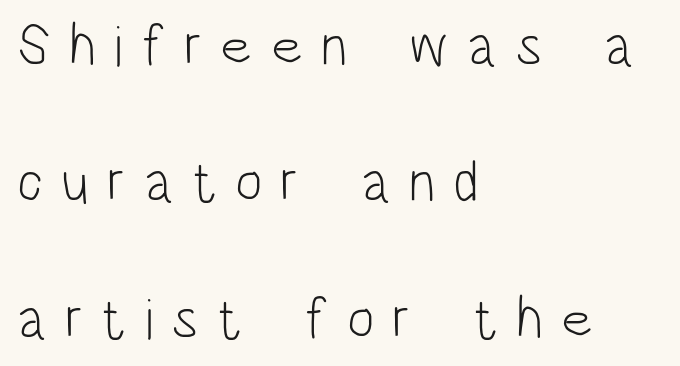
Q: Is the text bold? A: No.
Q: Is the text italic (slanted)? A: No, it is upright.
Q: Is the typeface a serif or a sans-serif typeface? A: Sans-serif.
Q: Is the text underlined? A: No.
Q: How is the paragraph aligned? A: Left-aligned.
Q: Is the spacing between letters normal or unusually wide? A: Unusually wide.
Q: Is the spacing between lines tight, normal or loose? A: Loose.
Q: Width (condensed, normal, or wide)? A: Condensed.
Q: Stroke contrast? A: Low.
Q: x-height? A: Large.
Q: Monospaced? A: No.
